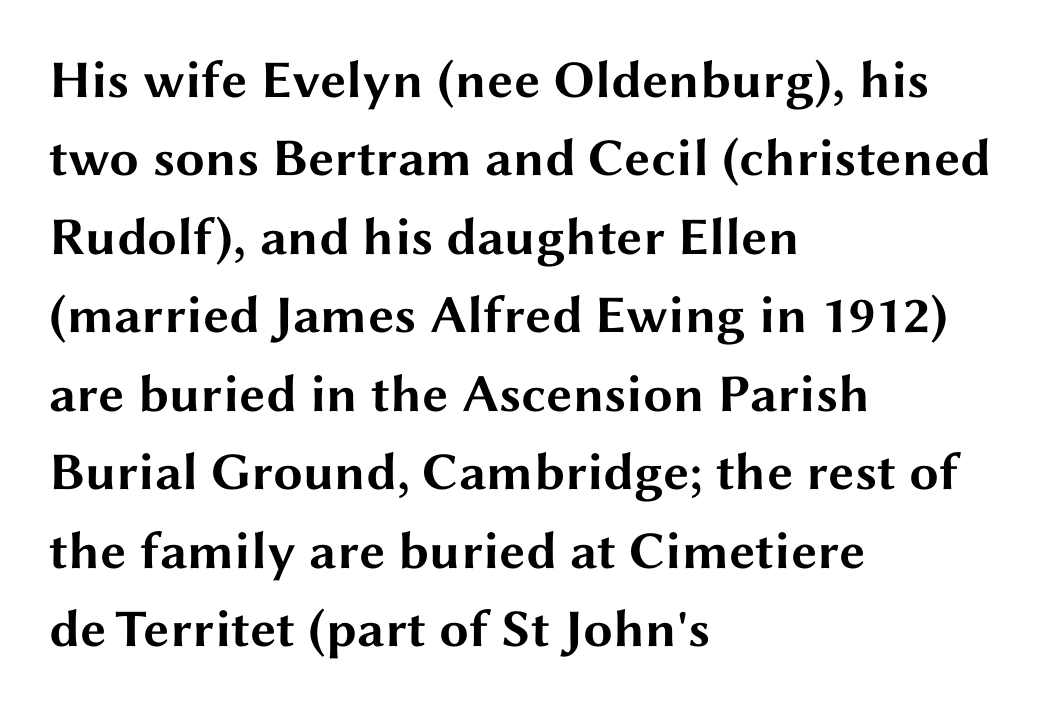
Q: Is the text bold? A: Yes.
Q: Is the text italic (slanted)? A: No, it is upright.
Q: Is the typeface a serif or a sans-serif typeface? A: Sans-serif.
Q: Is the text underlined? A: No.
Q: How is the paragraph aligned? A: Left-aligned.
Q: Is the spacing between letters normal or unusually wide? A: Normal.
Q: Is the spacing between lines tight, normal or loose? A: Normal.
Q: Width (condensed, normal, or wide)? A: Wide.
Q: Stroke contrast? A: Medium.
Q: x-height? A: Medium.
Q: Monospaced? A: No.
